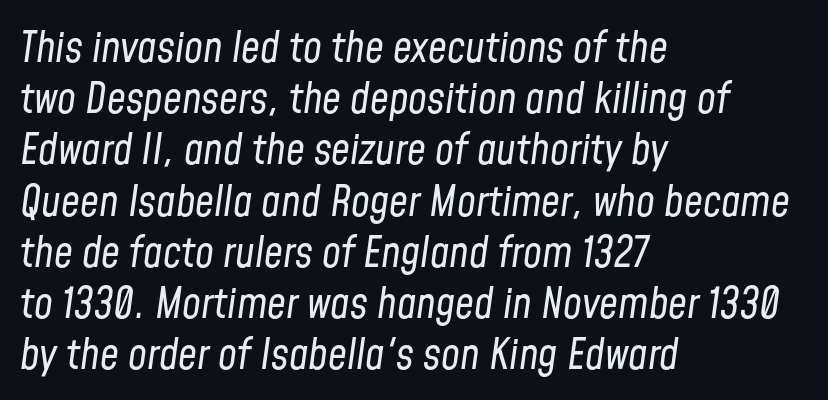
Teacher's note: observe the even left margin — that is flush-left alignment. Each row of text sits above clean, open space. This sample uses an oblique cut, with every glyph tilted off the vertical. These lines are rendered in a variable-pitch font.
